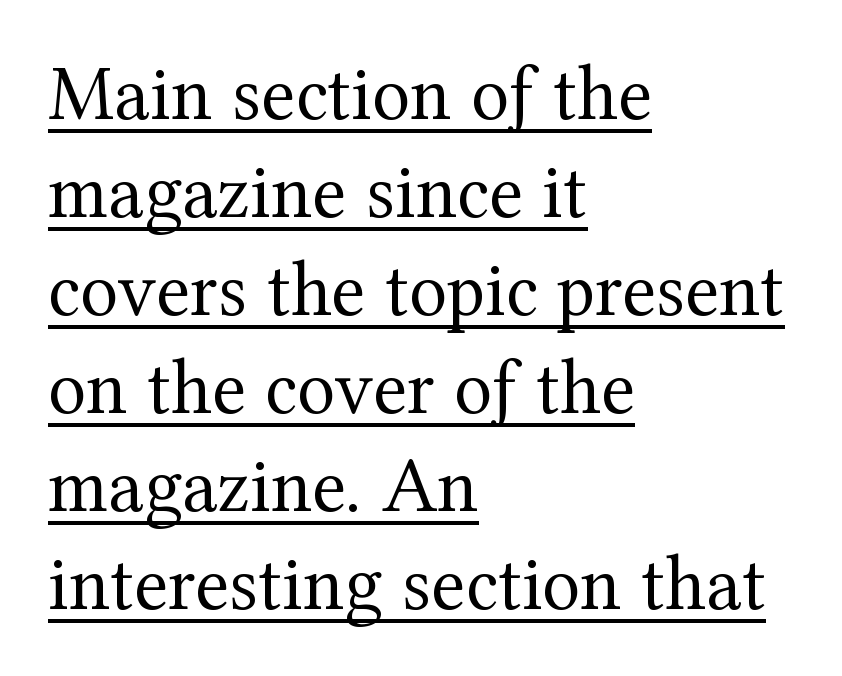
The image shows 79 px regular-weight serif type, upright; set left-aligned, line spacing 1.24x, normal letter spacing, underlined; medium stroke contrast and a medium x-height.
